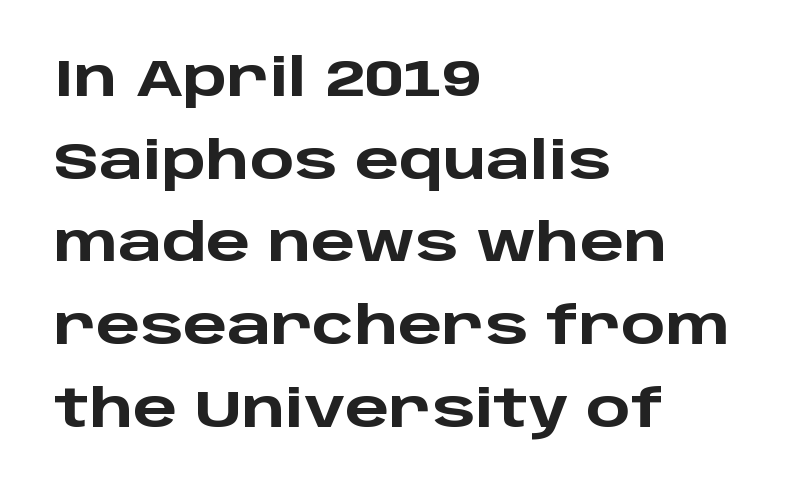
Q: Is the text bold? A: Yes.
Q: Is the text italic (slanted)? A: No, it is upright.
Q: Is the typeface a serif or a sans-serif typeface? A: Sans-serif.
Q: Is the text underlined? A: No.
Q: How is the paragraph aligned? A: Left-aligned.
Q: Is the spacing between letters normal or unusually wide? A: Normal.
Q: Is the spacing between lines tight, normal or loose? A: Normal.
Q: Width (condensed, normal, or wide)? A: Wide.
Q: Stroke contrast? A: Low.
Q: x-height? A: Large.
Q: Monospaced? A: No.
